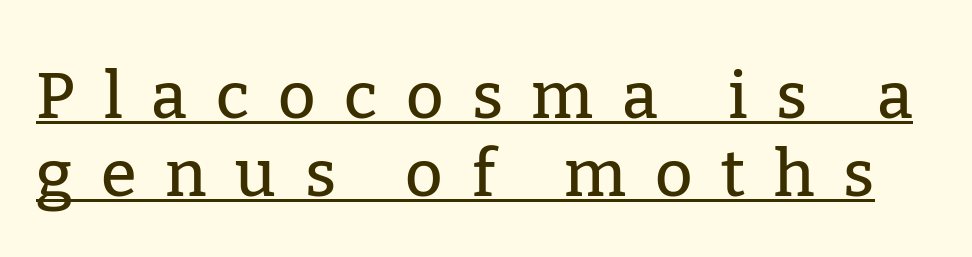
Q: Is the text italic (slanted)? A: No, it is upright.
Q: Is the typeface a serif or a sans-serif typeface? A: Serif.
Q: Is the text underlined? A: Yes.
Q: Is the spacing between letters normal or unusually wide? A: Unusually wide.
Q: Width (condensed, normal, or wide)? A: Normal.
Q: Stroke contrast? A: Low.
Q: x-height? A: Medium.
Q: Monospaced? A: No.
